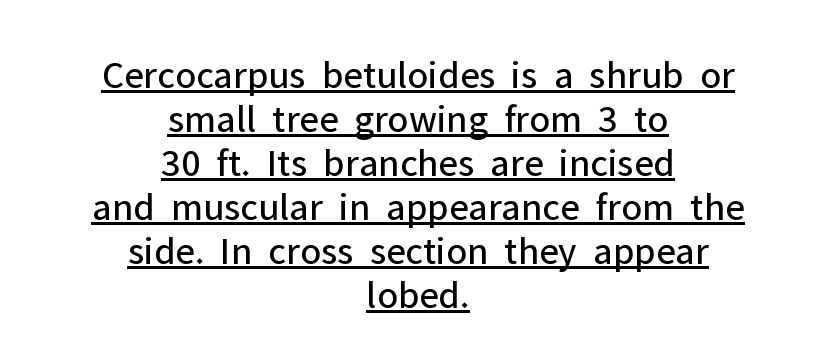
Q: Is the text bold? A: No.
Q: Is the text italic (slanted)? A: No, it is upright.
Q: Is the typeface a serif or a sans-serif typeface? A: Sans-serif.
Q: Is the text underlined? A: Yes.
Q: How is the paragraph aligned? A: Centered.
Q: Is the spacing between letters normal or unusually wide? A: Normal.
Q: Is the spacing between lines tight, normal or loose? A: Tight.
Q: Width (condensed, normal, or wide)? A: Normal.
Q: Stroke contrast? A: Low.
Q: x-height? A: Medium.
Q: Monospaced? A: No.
